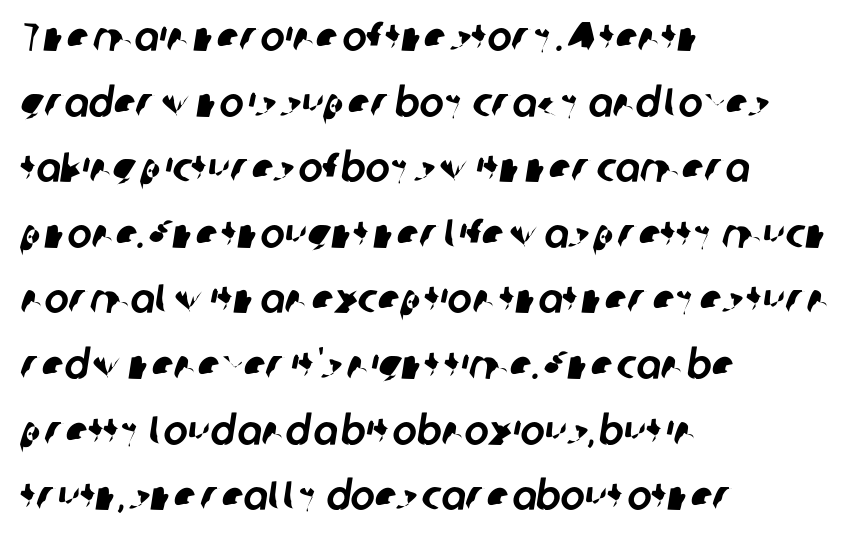
A bare baseline throughout the passage. Which margin do the lines hug? The left one — the right edge is uneven. The passage shown is typed in a proportional face where columns would drift. I'd call this a sans setting — the letters go barefoot. Reading down the column, the eye jumps a familiar distance to each next line. Look at the tracking — it's just the regular setting, nothing added.
